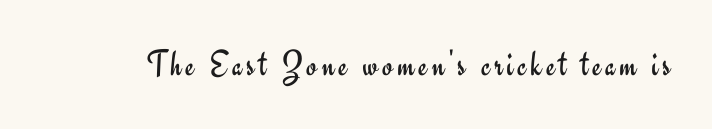
The image shows 37 px regular-weight sans-serif type; set not underlined; low stroke contrast and a small x-height.
